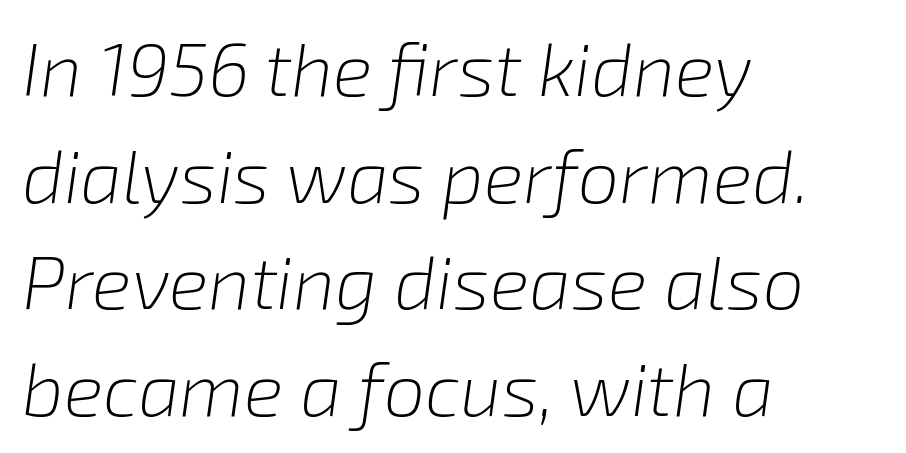
{"italic": "yes", "lean": "right", "slant_degrees": 8, "bold": "no", "weight": "light", "width": "normal", "stroke_contrast": "low", "x_height": "medium", "monospaced": "no", "underline": "no", "align": "left", "line_spacing": "normal", "line_spacing_ratio": 1.44, "letter_spacing": "normal", "letter_spacing_em": 0.0, "glyph_px": 74}
